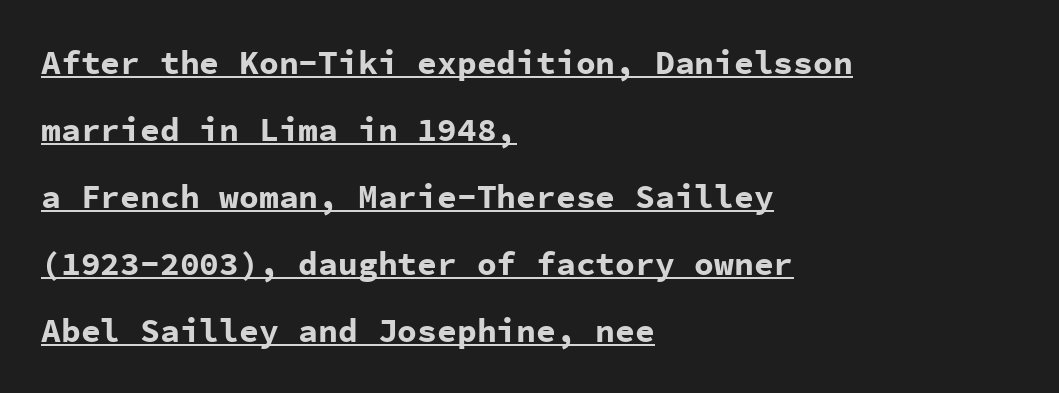
Glance below the letters and you will spot a drawn line. Students, observe: this is what heavily led, spacious text looks like. The tracking reads as untouched default to a designer's eye. Each line starts at the same left margin while the right side varies. The lettering holds an erect, upright posture throughout.
